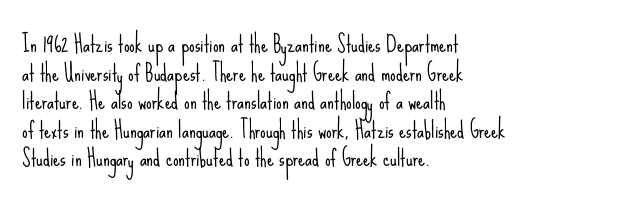
The image shows 22 px text type, upright; set left-aligned, normal line spacing (1.3x), normal letter spacing, not underlined.
